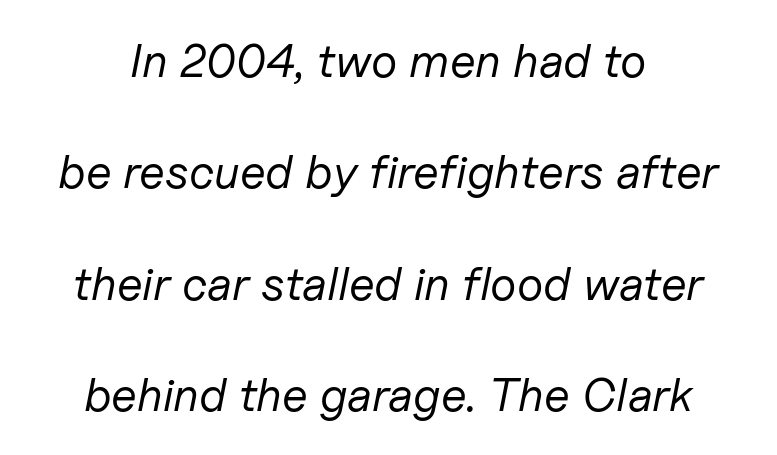
{"italic": "yes", "lean": "right", "slant_degrees": 11, "bold": "no", "weight": "regular", "width": "normal", "stroke_contrast": "low", "x_height": "medium", "monospaced": "no", "underline": "no", "line_spacing": "loose", "line_spacing_ratio": 2.37, "letter_spacing": "normal", "letter_spacing_em": 0.0, "glyph_px": 47}
